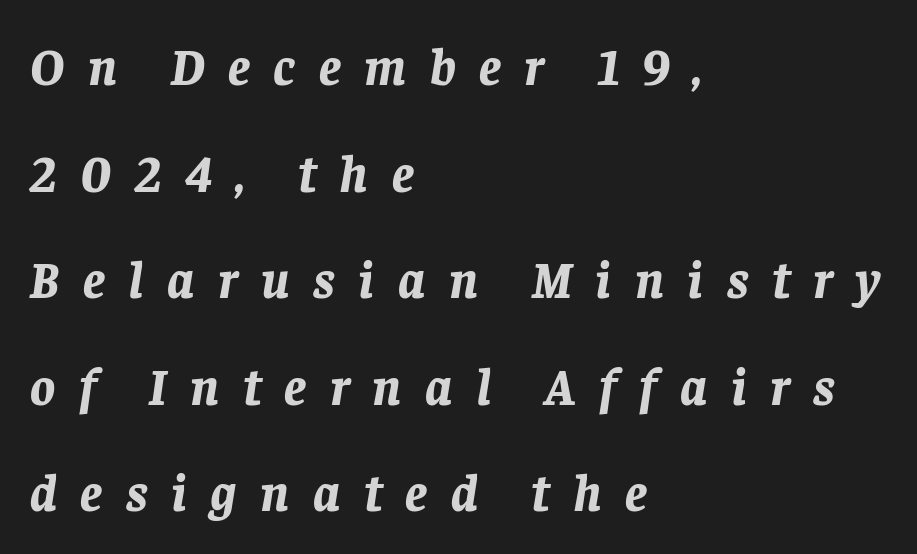
The vertical gap from one line to the next is large. Style check: oblique. Layout note: lines flush left. The baseline area is clear. Note the varied advance widths — an 'i' is clearly narrower than an 'm'. How are the letters spaced? Widely, with obvious added tracking.
